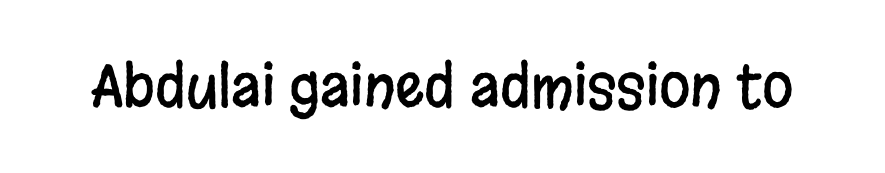
Anything drawn beneath the words? Only blank space. You could call the tracking neutral — neither tight nor loose. Do the characters align in a grid? No, the font is proportional. This sample uses a sans-serif face.
